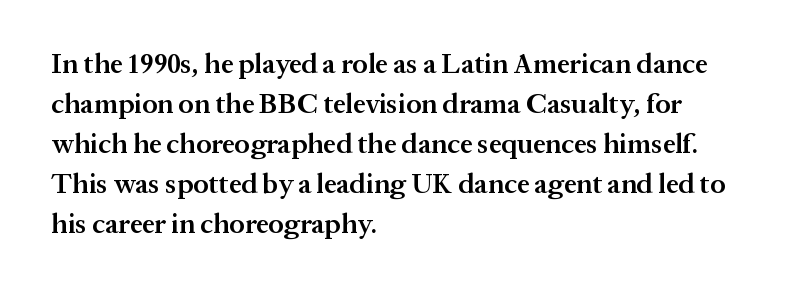
Q: Is the text bold? A: Semi-bold.
Q: Is the text italic (slanted)? A: No, it is upright.
Q: Is the typeface a serif or a sans-serif typeface? A: Serif.
Q: Is the text underlined? A: No.
Q: How is the paragraph aligned? A: Left-aligned.
Q: Is the spacing between letters normal or unusually wide? A: Normal.
Q: Is the spacing between lines tight, normal or loose? A: Normal.
Q: Width (condensed, normal, or wide)? A: Normal.
Q: Stroke contrast? A: Medium.
Q: x-height? A: Medium.
Q: Monospaced? A: No.
